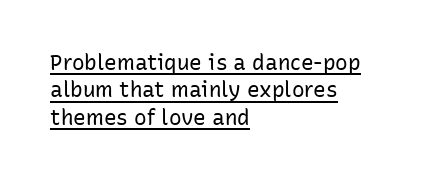
The passage shown is not bold in any degree. Typeset ragged right — the left edge is the straight one. Underlining? Definitely there. The face used here is rendered with its standard letterfit.
